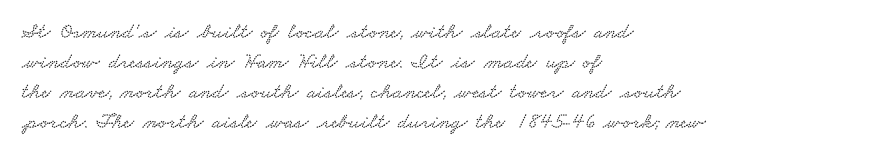
Rows of type keep a routine distance in the vertical direction. A typesetter would call this zero additional tracking. Leftover space on each line is placed entirely after the last word. Descenders are the only things crossing below the line.
